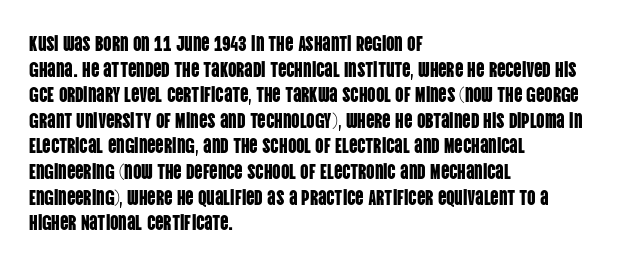
Line beginnings align vertically; line endings do not. Posture: vertical. A typesetter would call this zero additional tracking. The baseline area is clear.
